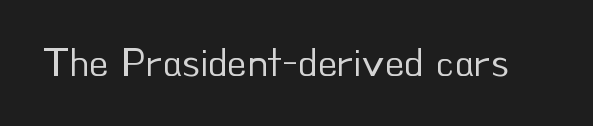
What stands out about the letter spacing? Nothing — it is the standard amount. Is this a heavy cut? Hardly; it is regular or lighter. Each letter keeps its own natural width here, so spacing adapts to shape. If you drew a line through each stem, it would be perfectly vertical. I'd call this a sans setting — the letters go barefoot.
